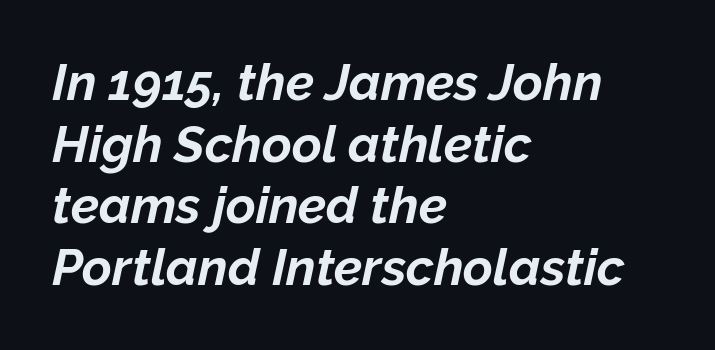
The image shows 51 px bold type, italic (leaning right); set left-aligned, line spacing 1.21x, normal letter spacing, not underlined; low stroke contrast and a medium x-height.
